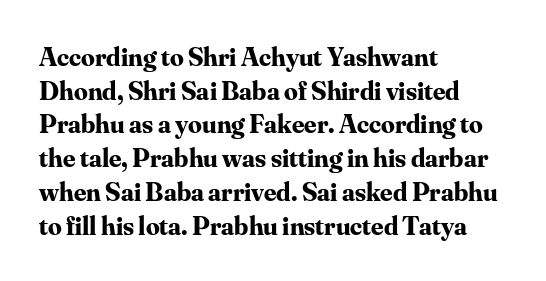
The image shows 27 px bold type, upright; set left-aligned, normal line spacing (1.25x), normal letter spacing, not underlined.
